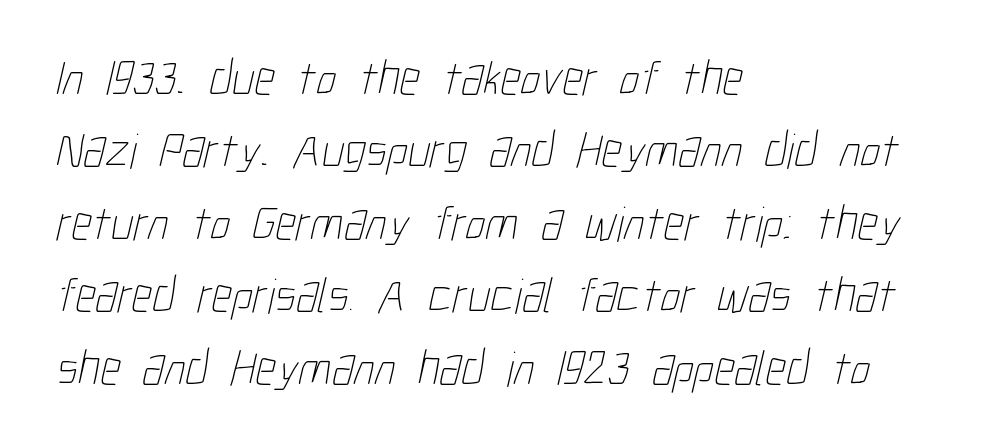
The image shows 50 px thin, condensed type; set left-aligned, normal line spacing (1.45x), normal letter spacing, not underlined; low stroke contrast and a medium x-height.
